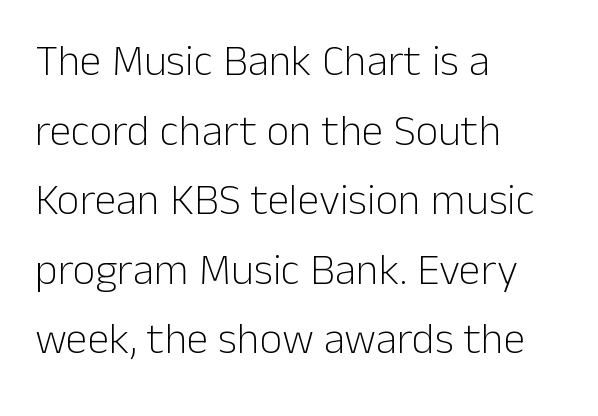
Q: Is the text bold? A: No.
Q: Is the text italic (slanted)? A: No, it is upright.
Q: Is the typeface a serif or a sans-serif typeface? A: Sans-serif.
Q: Is the text underlined? A: No.
Q: How is the paragraph aligned? A: Left-aligned.
Q: Is the spacing between letters normal or unusually wide? A: Normal.
Q: Is the spacing between lines tight, normal or loose? A: Normal.
Q: Width (condensed, normal, or wide)? A: Normal.
Q: Stroke contrast? A: Low.
Q: x-height? A: Medium.
Q: Monospaced? A: No.
